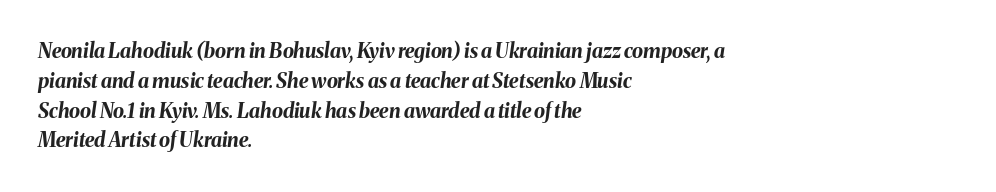
{"italic": "yes", "lean": "right", "slant_degrees": 8, "bold": "yes", "underline": "no", "align": "left", "line_spacing": "normal", "line_spacing_ratio": 1.49, "letter_spacing": "normal", "letter_spacing_em": 0.0, "glyph_px": 20}
